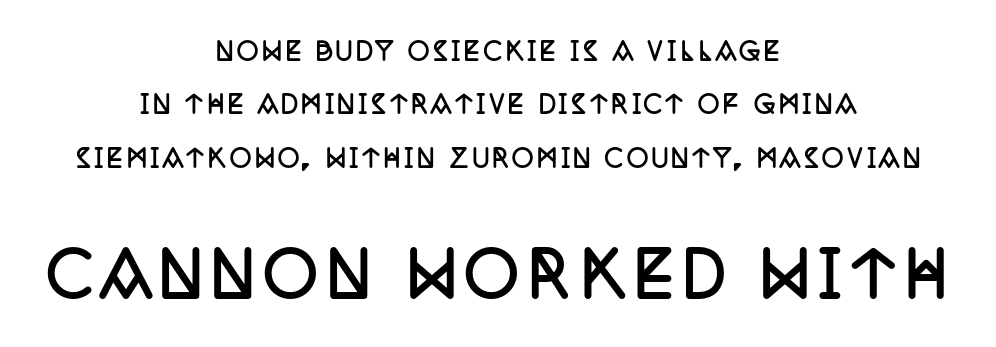
The designer went with a serif here, giving each stem small feet. The letters are bold, with thick, heavy strokes. The letters stand upright; this is a roman face. This rendering features lettering with no underline. Caption: multi-line text, centered on the measure. Reading down the column, the eye jumps a long way to each next line.
